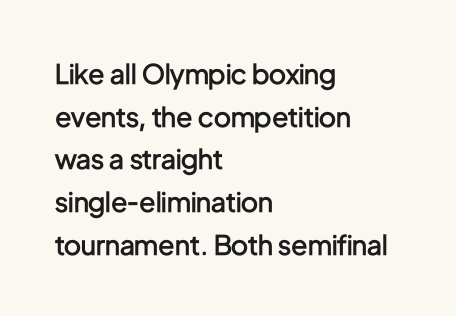
The characters look somewhat weighty, a semibold short of true bold. This sample uses an upright cut, with every glyph sitting square on the baseline. The horizontal fit of the characters is conventional and even. The ragged edge is on the right, which tells us the setting is flush left. This block has exactly the height ordinary leading produces. Glance below the letters and you will spot only blank space.
